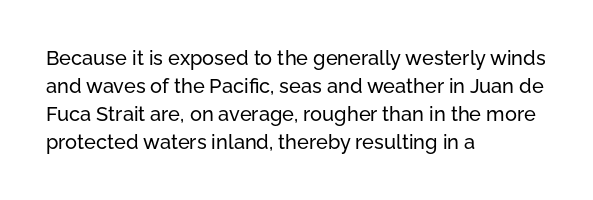
Q: Is the text italic (slanted)? A: No, it is upright.
Q: Is the text underlined? A: No.
Q: How is the paragraph aligned? A: Left-aligned.
Q: Is the spacing between letters normal or unusually wide? A: Normal.
Q: Is the spacing between lines tight, normal or loose? A: Normal.
